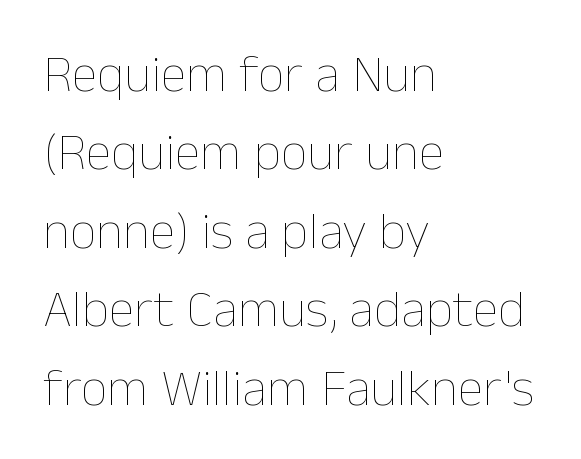
Q: Is the text bold? A: No.
Q: Is the text italic (slanted)? A: No, it is upright.
Q: Is the text underlined? A: No.
Q: How is the paragraph aligned? A: Left-aligned.
Q: Is the spacing between letters normal or unusually wide? A: Normal.
Q: Is the spacing between lines tight, normal or loose? A: Normal.
Q: Width (condensed, normal, or wide)? A: Normal.
Q: Stroke contrast? A: Low.
Q: x-height? A: Medium.
Q: Monospaced? A: No.
